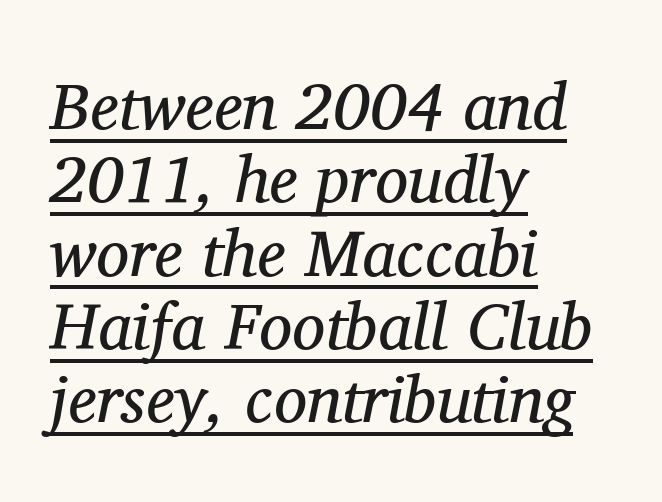
Q: Is the text bold? A: No.
Q: Is the text italic (slanted)? A: Yes, it leans right by about 11 degrees.
Q: Is the typeface a serif or a sans-serif typeface? A: Serif.
Q: Is the text underlined? A: Yes.
Q: How is the paragraph aligned? A: Left-aligned.
Q: Is the spacing between letters normal or unusually wide? A: Normal.
Q: Is the spacing between lines tight, normal or loose? A: Tight.
Q: Width (condensed, normal, or wide)? A: Normal.
Q: Stroke contrast? A: Medium.
Q: x-height? A: Medium.
Q: Monospaced? A: No.
